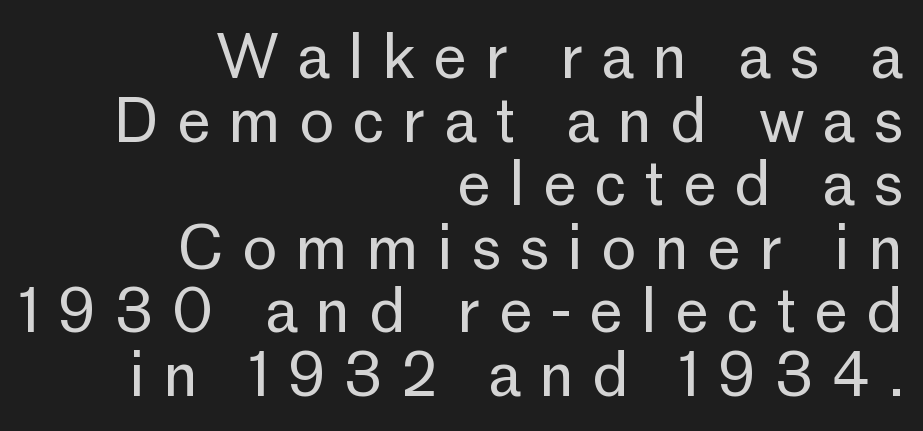
Q: Is the text bold? A: No.
Q: Is the text italic (slanted)? A: No, it is upright.
Q: Is the typeface a serif or a sans-serif typeface? A: Sans-serif.
Q: Is the text underlined? A: No.
Q: How is the paragraph aligned? A: Right-aligned.
Q: Is the spacing between letters normal or unusually wide? A: Unusually wide.
Q: Is the spacing between lines tight, normal or loose? A: Tight.
Q: Width (condensed, normal, or wide)? A: Normal.
Q: Stroke contrast? A: Low.
Q: x-height? A: Medium.
Q: Monospaced? A: No.
